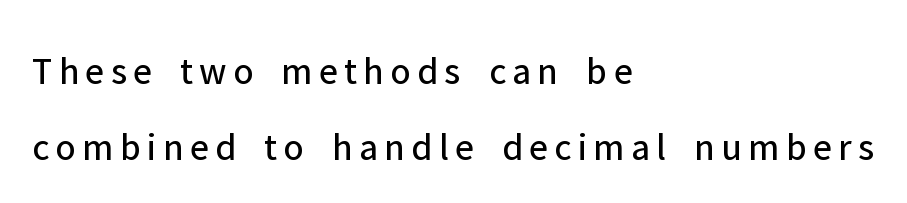
Each letter keeps its own natural width here, so spacing adapts to shape. Vertical spacing — loose. All the whitespace from short lines collects on the right. You can tell it's not italic because the verticals are truly vertical. No word sits above an underline.
